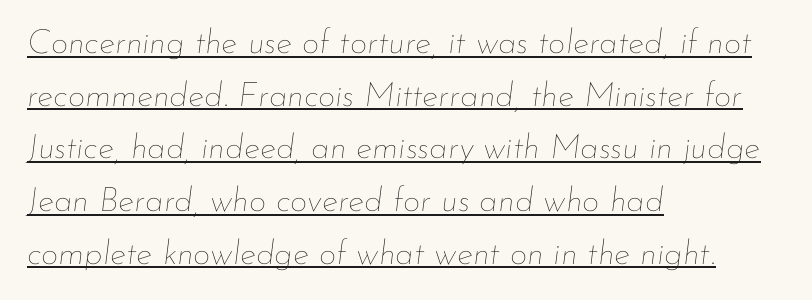
{"italic": "yes", "lean": "right", "slant_degrees": 7, "bold": "no", "weight": "thin", "width": "normal", "stroke_contrast": "low", "x_height": "small", "monospaced": "no", "underline": "yes", "align": "left", "line_spacing": "normal", "line_spacing_ratio": 1.55, "letter_spacing": "normal", "letter_spacing_em": 0.0, "glyph_px": 34}
